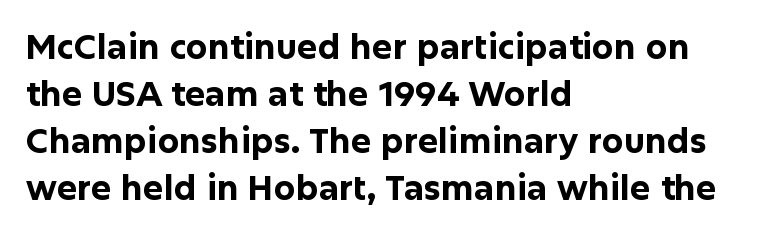
{"serif": "no", "italic": "no", "bold": "yes", "weight": "bold", "width": "normal", "stroke_contrast": "low", "x_height": "medium", "monospaced": "no", "underline": "no", "align": "left", "line_spacing": "normal", "line_spacing_ratio": 1.38, "letter_spacing": "normal", "letter_spacing_em": 0.0, "glyph_px": 34}
